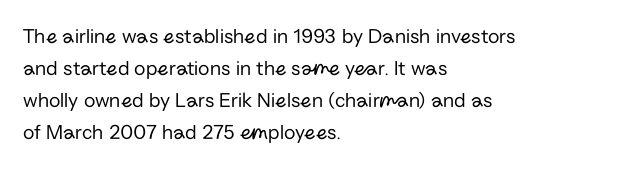
Is the block centered? No — it sits flush against the left margin. Honestly, the row spacing looks completely unremarkable. Check under the words: just untouched page. Ascenders rise straight up at ninety degrees. Nobody touched the tracking dial on this one.
